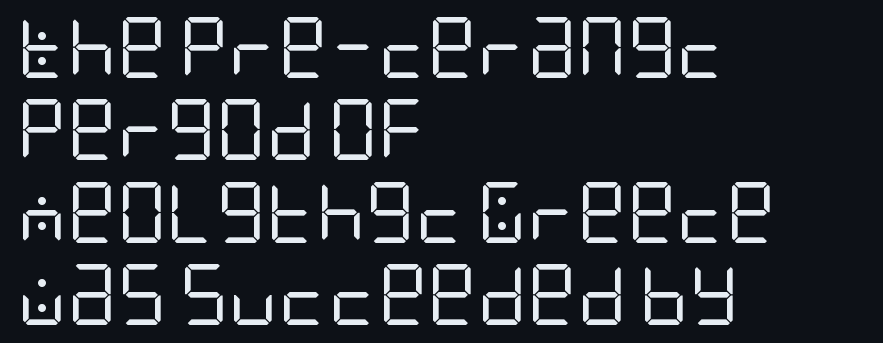
{"serif": "no", "italic": "no", "bold": "no", "weight": "regular", "width": "condensed", "stroke_contrast": "low", "x_height": "large", "underline": "no", "align": "left", "line_spacing": "normal", "line_spacing_ratio": 1.35, "letter_spacing": "normal", "letter_spacing_em": 0.0, "glyph_px": 61}
